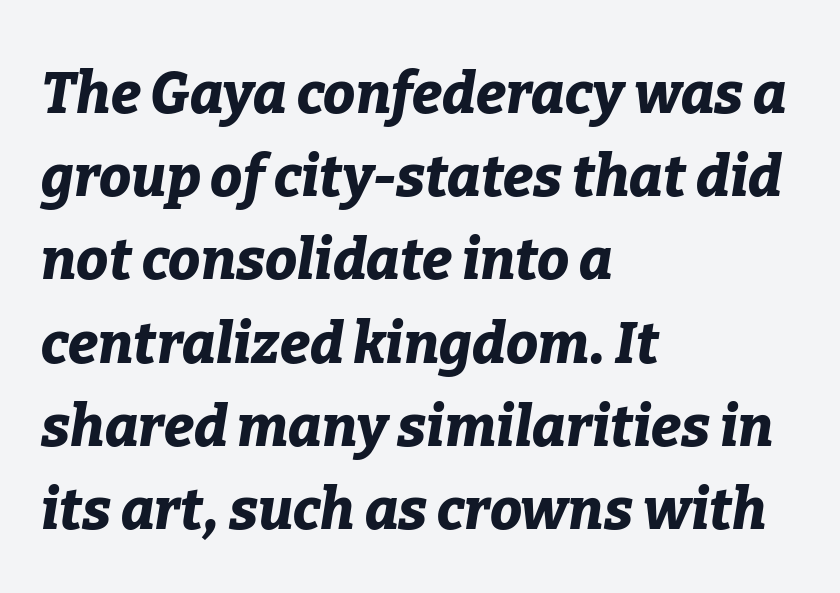
Is the letter spacing exaggerated? No — it looks like the ordinary default. Each line starts at the same left margin while the right side varies. Underline: absent. This sample has the flowing, uneven cadence of proportional lettering. Looking at the ascenders, they clearly lean.
